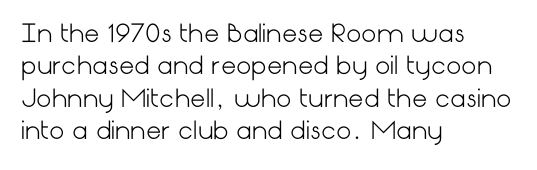
The image shows 24 px text type, upright; set left-aligned, normal line spacing (1.35x), normal letter spacing, not underlined.
